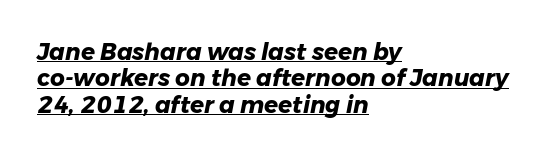
The letterforms sit shoulder to shoulder at normal distance. The designer dialed line spacing down below the default. Visually the block forms a straight wall on the left and a jagged coastline on the right. Typographic density is high because the face is bold.
